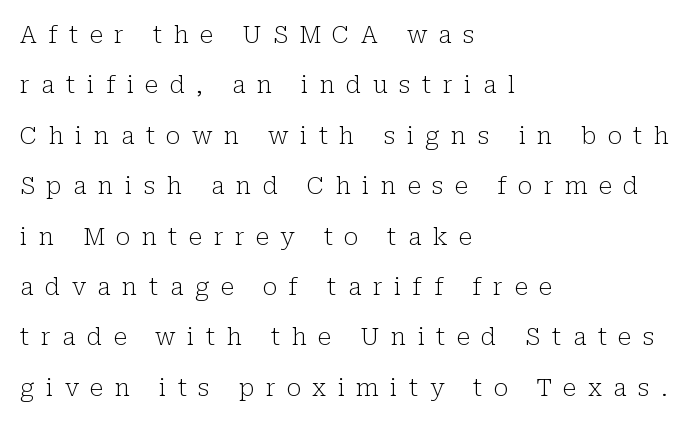
Q: Is the text bold? A: No.
Q: Is the text italic (slanted)? A: No, it is upright.
Q: Is the text underlined? A: No.
Q: How is the paragraph aligned? A: Left-aligned.
Q: Is the spacing between letters normal or unusually wide? A: Unusually wide.
Q: Is the spacing between lines tight, normal or loose? A: Loose.
